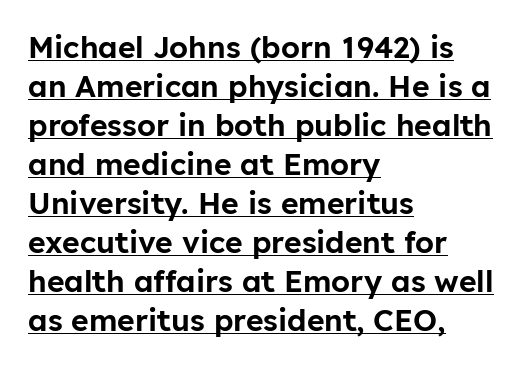
{"serif": "no", "italic": "no", "width": "normal", "stroke_contrast": "low", "x_height": "medium", "monospaced": "no", "underline": "yes", "align": "left", "line_spacing": "normal", "line_spacing_ratio": 1.3, "letter_spacing": "normal", "letter_spacing_em": 0.0, "glyph_px": 30}
